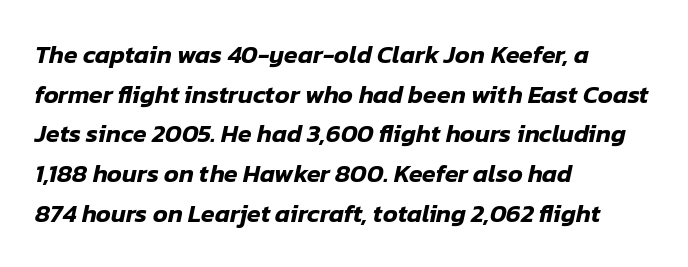
The image shows 25 px text type, italic (leaning right); set left-aligned, normal line spacing (1.59x), normal letter spacing, not underlined.
